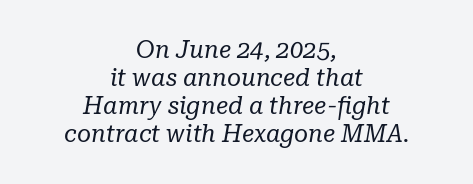
Q: Is the text bold? A: No.
Q: Is the text italic (slanted)? A: Yes, it leans right by about 10 degrees.
Q: Is the text underlined? A: No.
Q: How is the paragraph aligned? A: Centered.
Q: Is the spacing between letters normal or unusually wide? A: Normal.
